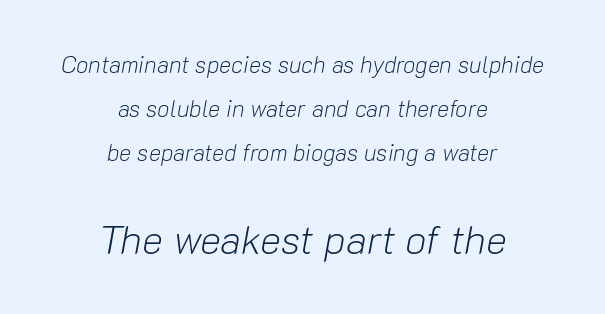
The image shows 40 px light type, italic (leaning right); set centered, loose line spacing (1.92x), normal letter spacing, not underlined; the second (bottom) block is 1.74x larger; low stroke contrast and a medium x-height.
